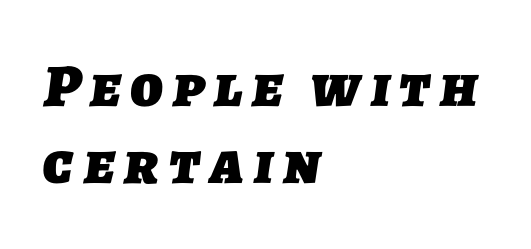
Q: Is the text bold? A: Yes.
Q: Is the typeface a serif or a sans-serif typeface? A: Sans-serif.
Q: Is the text underlined? A: No.
Q: How is the paragraph aligned? A: Left-aligned.
Q: Is the spacing between lines tight, normal or loose? A: Normal.
Q: Width (condensed, normal, or wide)? A: Normal.
Q: Stroke contrast? A: Low.
Q: x-height? A: Medium.
Q: Monospaced? A: No.
